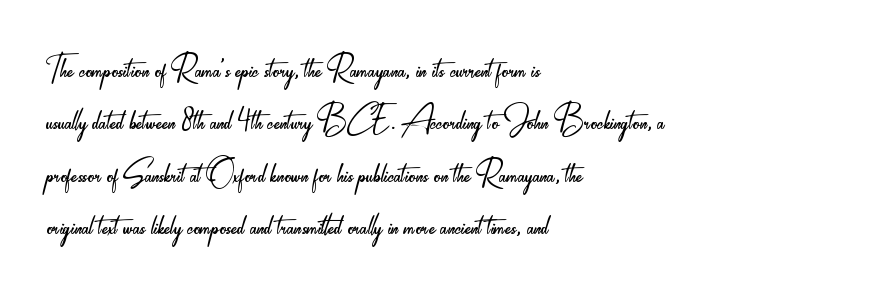
The type family on display is of the sans-serif kind. Each word holds together tightly as a unit, with standard inter-letter gaps. Note the varied advance widths — an 'i' is clearly narrower than an 'm'. Summary of weight: not heavy and not bold.
